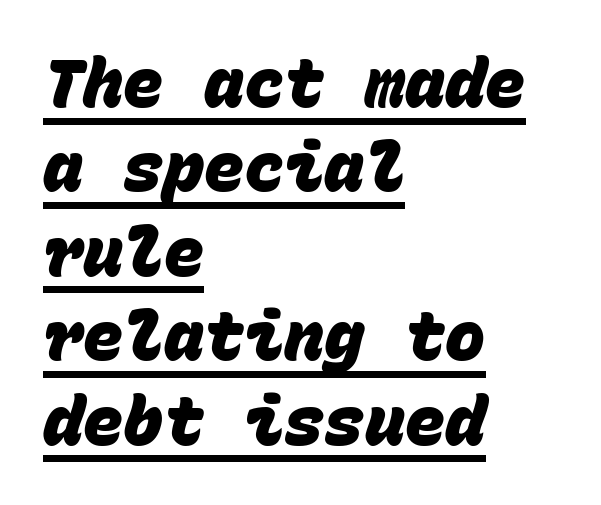
{"serif": "no", "bold": "yes", "weight": "heavy", "width": "normal", "stroke_contrast": "low", "x_height": "large", "monospaced": "yes", "underline": "yes", "align": "left", "line_spacing": "normal", "line_spacing_ratio": 1.26, "letter_spacing": "normal", "letter_spacing_em": 0.0, "glyph_px": 67}
